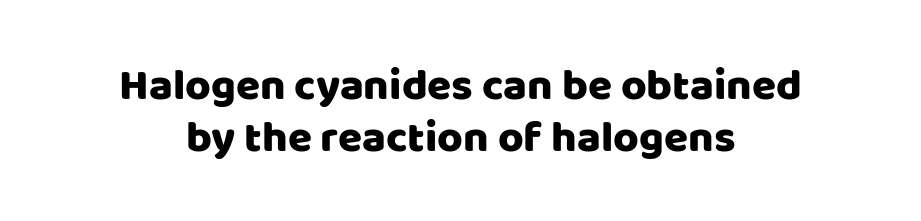
{"serif": "no", "italic": "no", "width": "normal", "stroke_contrast": "low", "x_height": "large", "monospaced": "no", "underline": "no", "align": "center", "line_spacing_ratio": 1.18, "letter_spacing": "normal", "letter_spacing_em": 0.0, "glyph_px": 44}
